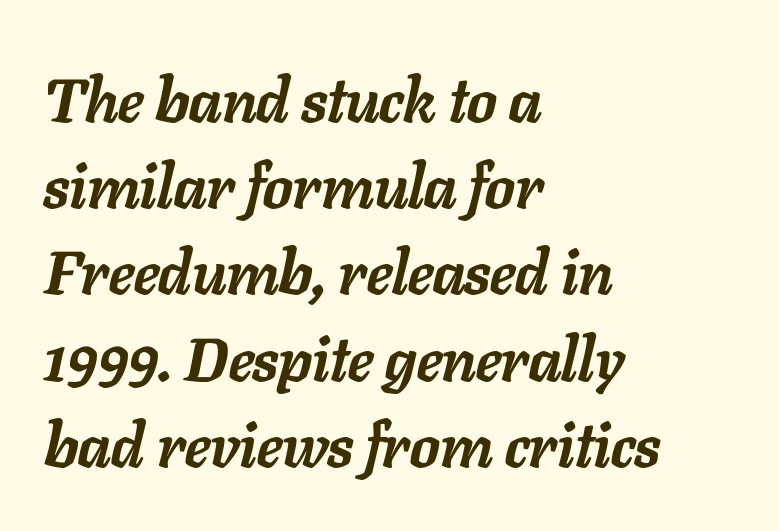
Q: Is the text bold? A: Yes.
Q: Is the text italic (slanted)? A: Yes, it leans right by about 11 degrees.
Q: Is the text underlined? A: No.
Q: How is the paragraph aligned? A: Left-aligned.
Q: Is the spacing between letters normal or unusually wide? A: Normal.
Q: Is the spacing between lines tight, normal or loose? A: Normal.
Q: Width (condensed, normal, or wide)? A: Normal.
Q: Stroke contrast? A: Low.
Q: x-height? A: Medium.
Q: Monospaced? A: No.
